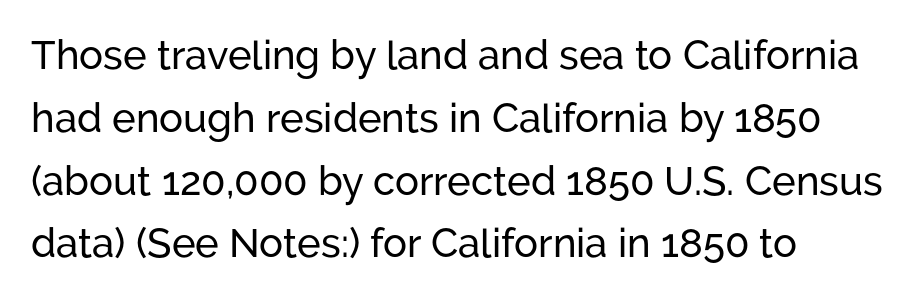
Q: Is the text italic (slanted)? A: No, it is upright.
Q: Is the typeface a serif or a sans-serif typeface? A: Sans-serif.
Q: Is the text underlined? A: No.
Q: How is the paragraph aligned? A: Left-aligned.
Q: Is the spacing between letters normal or unusually wide? A: Normal.
Q: Is the spacing between lines tight, normal or loose? A: Normal.
Q: Width (condensed, normal, or wide)? A: Normal.
Q: Stroke contrast? A: Low.
Q: x-height? A: Medium.
Q: Monospaced? A: No.
